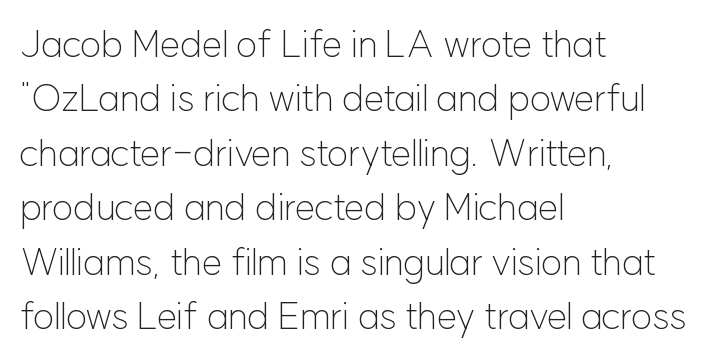
Q: Is the text bold? A: No.
Q: Is the text italic (slanted)? A: No, it is upright.
Q: Is the typeface a serif or a sans-serif typeface? A: Sans-serif.
Q: Is the text underlined? A: No.
Q: How is the paragraph aligned? A: Left-aligned.
Q: Is the spacing between letters normal or unusually wide? A: Normal.
Q: Is the spacing between lines tight, normal or loose? A: Normal.
Q: Width (condensed, normal, or wide)? A: Normal.
Q: Stroke contrast? A: Low.
Q: x-height? A: Medium.
Q: Monospaced? A: No.
